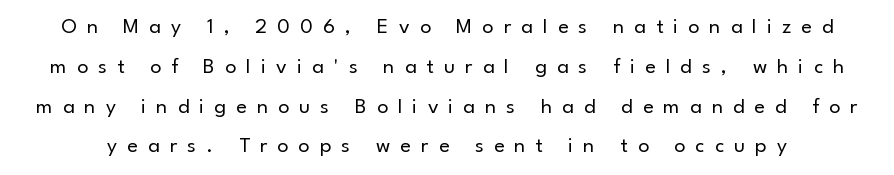
The image shows 22 px text type, upright; set line spacing 1.81x, unusually wide letter spacing (+0.46 em), not underlined.
